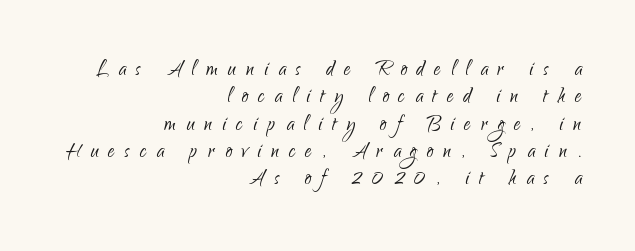
{"bold": "no", "underline": "no", "align": "right", "line_spacing": "tight", "line_spacing_ratio": 1.05, "letter_spacing": "wide", "letter_spacing_em": 0.39, "glyph_px": 26}
